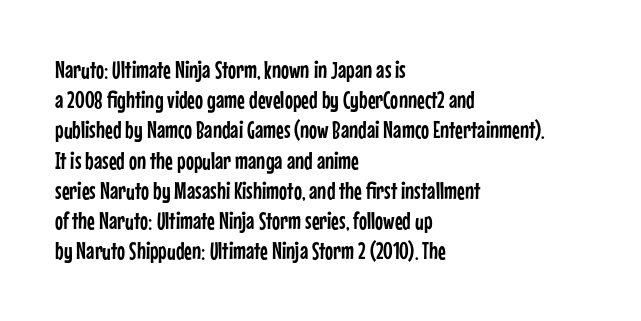
Leading: standard. Ascenders rise straight up at ninety degrees. The text block is weighted toward the left margin, trailing off unevenly rightward. Default kerning and tracking; the words read as compact shapes. Underlining? Definitely not there.
